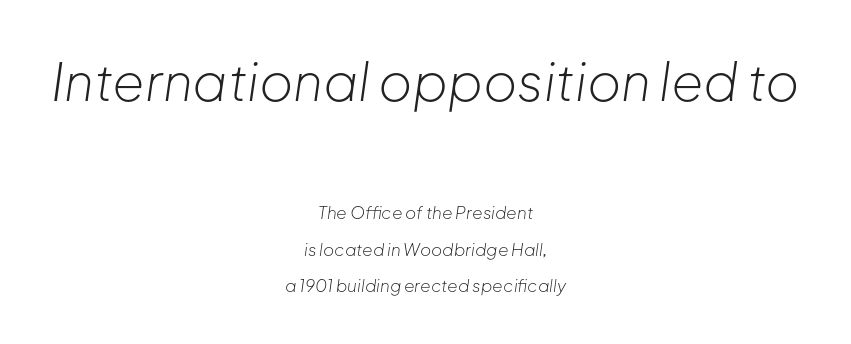
Q: Is the text bold? A: No.
Q: Is the text italic (slanted)? A: Yes, it leans right by about 8 degrees.
Q: Is the text underlined? A: No.
Q: How is the paragraph aligned? A: Centered.
Q: Is the spacing between letters normal or unusually wide? A: Normal.
Q: Is the spacing between lines tight, normal or loose? A: Loose.
Q: Which block of text is set in a larger size, the first (top) or the second (bottom)? A: The first (top) one.
Q: Width (condensed, normal, or wide)? A: Normal.
Q: Stroke contrast? A: Low.
Q: x-height? A: Medium.
Q: Monospaced? A: No.
